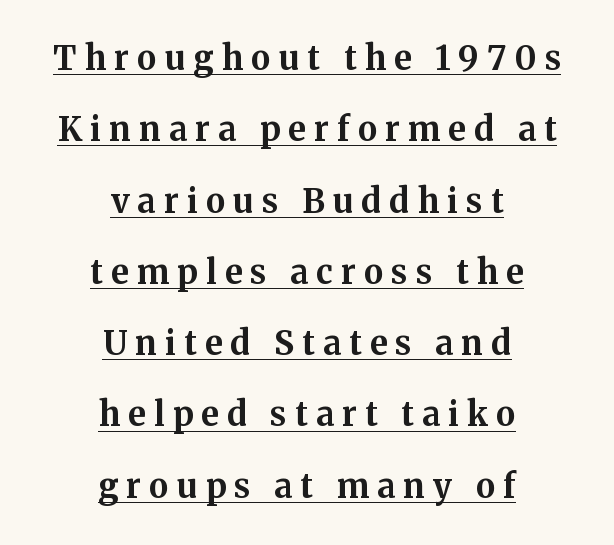
Caption: expanded tracking, letters set apart. Is this a fixed-width face? No — the glyphs have proportional, varying widths. In CSS terms this would be text-align: center. Like a heading marked for emphasis, these lines bear an underscore.
